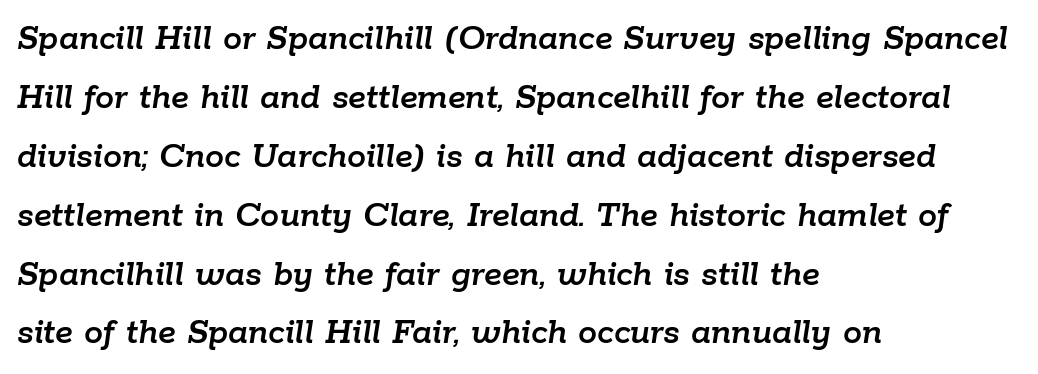
It's the slanting kind of type. Descenders are the only things crossing below the line. The horizontal fit of the characters is conventional and even. The rag falls on the right side of this text block. The rows are spaced the way most documents space them. The face used here is proportionally spaced, like ordinary book or web type.
